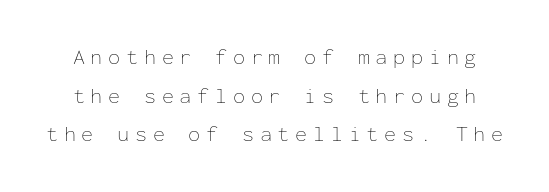
The image shows 22 px text type, upright; set line spacing 1.76x, unusually wide letter spacing (+0.26 em), not underlined.
